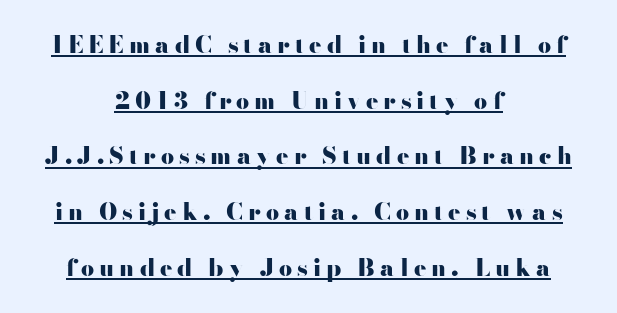
The image shows 23 px bold type, upright; set centered, loose line spacing (2.42x), unusually wide letter spacing (+0.22 em), underlined.
